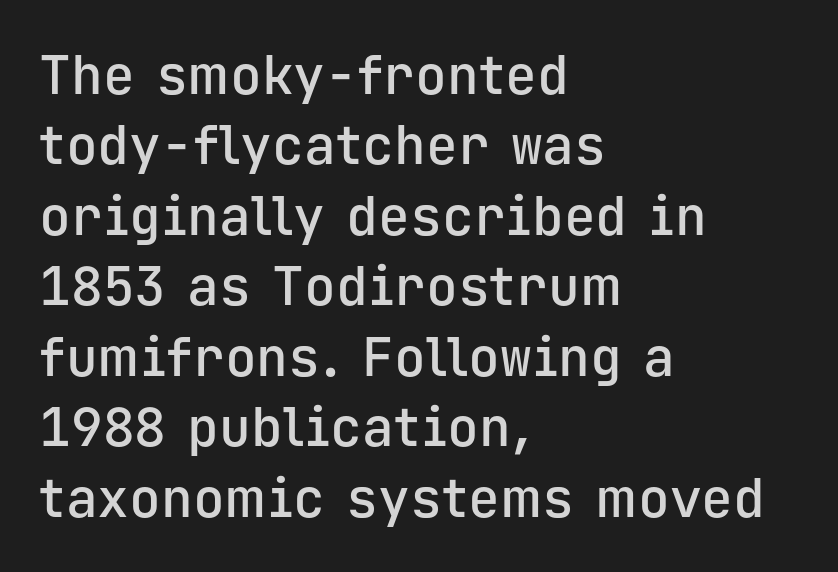
The image shows 53 px semibold sans-serif type, upright, monospaced; set left-aligned, normal line spacing (1.33x), normal letter spacing, not underlined; low stroke contrast and a medium x-height.
